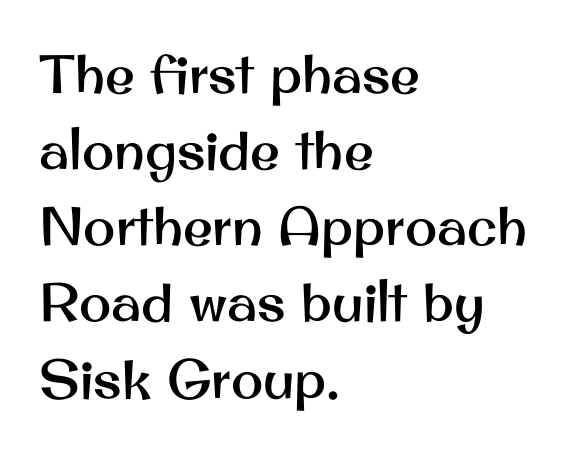
The image shows 54 px sans-serif type, upright; set left-aligned, normal line spacing (1.41x), normal letter spacing, not underlined; medium stroke contrast and a small x-height.
